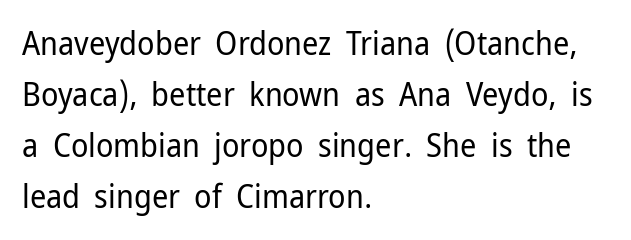
{"serif": "no", "italic": "no", "bold": "no", "weight": "regular", "width": "normal", "stroke_contrast": "low", "x_height": "medium", "monospaced": "no", "underline": "no", "align": "left", "line_spacing": "normal", "line_spacing_ratio": 1.59, "letter_spacing": "normal", "letter_spacing_em": 0.0, "glyph_px": 32}
